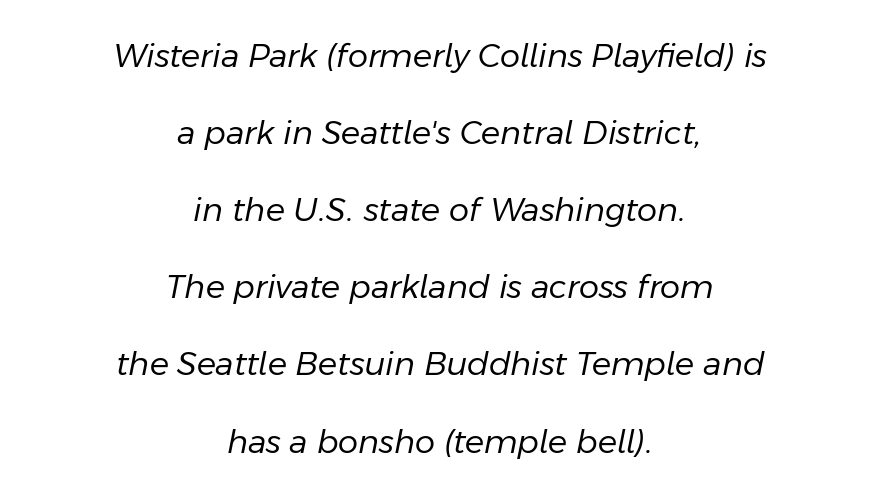
{"italic": "yes", "lean": "right", "slant_degrees": 11, "bold": "no", "weight": "regular", "width": "normal", "stroke_contrast": "low", "x_height": "medium", "monospaced": "no", "underline": "no", "align": "center", "line_spacing": "loose", "line_spacing_ratio": 2.41, "letter_spacing": "normal", "letter_spacing_em": 0.0, "glyph_px": 32}
